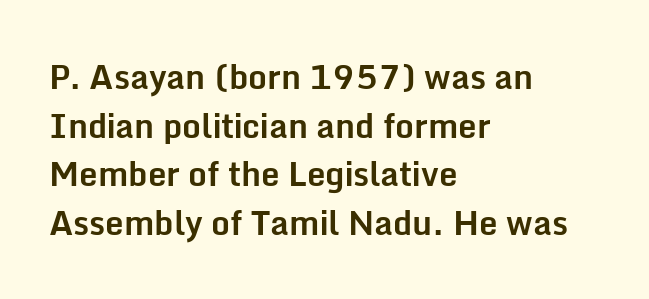
Note: no serifs on the glyphs. The letters stand straight up with perfectly vertical stems. Weight check: bold — yes, fully. The letters advance in unequal steps, a hallmark of proportional type.
